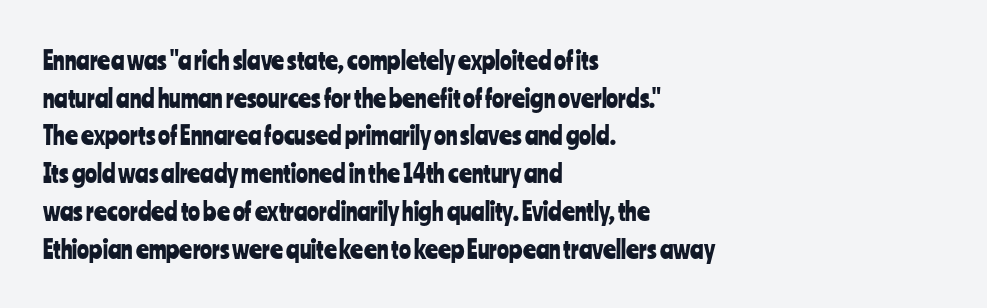
Q: Is the text italic (slanted)? A: No, it is upright.
Q: Is the text underlined? A: No.
Q: How is the paragraph aligned? A: Left-aligned.
Q: Is the spacing between letters normal or unusually wide? A: Normal.
Q: Is the spacing between lines tight, normal or loose? A: Normal.
